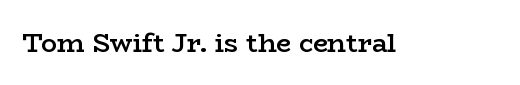
Ascenders rise straight up at ninety degrees. The typesetting leans somewhat heavy: a semibold. Observe the ordinary spacing: letters are neighbours, not strangers. Only glyphs here, with clear space below each row.
